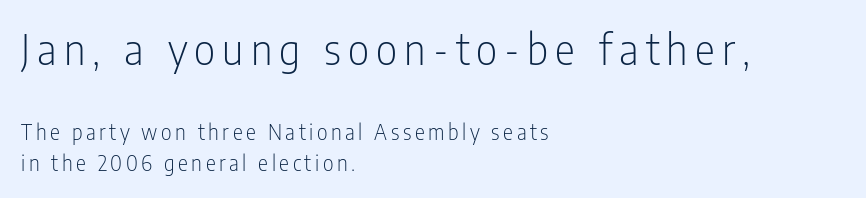
Q: Is the text bold? A: No.
Q: Is the text italic (slanted)? A: No, it is upright.
Q: Is the typeface a serif or a sans-serif typeface? A: Sans-serif.
Q: Is the text underlined? A: No.
Q: How is the paragraph aligned? A: Left-aligned.
Q: Is the spacing between lines tight, normal or loose? A: Normal.
Q: Which block of text is set in a larger size, the first (top) or the second (bottom)? A: The first (top) one.
Q: Width (condensed, normal, or wide)? A: Condensed.
Q: Stroke contrast? A: Low.
Q: x-height? A: Medium.
Q: Monospaced? A: No.
